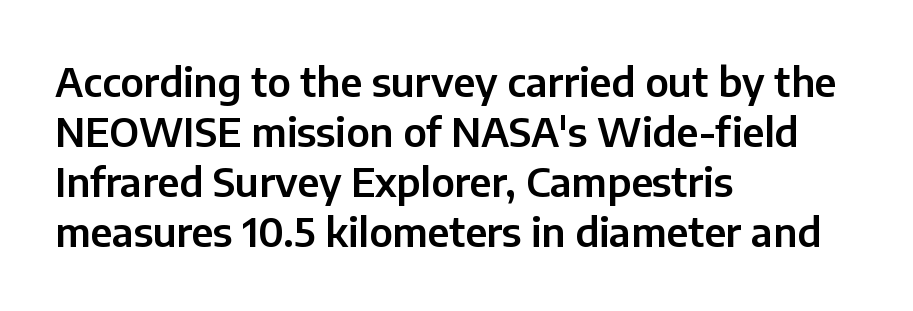
The image shows 40 px sans-serif type, upright; set left-aligned, normal line spacing (1.25x), normal letter spacing, not underlined; low stroke contrast and a medium x-height.
